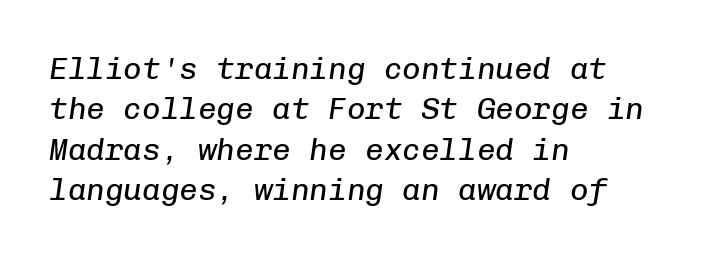
{"italic": "yes", "lean": "right", "slant_degrees": 8, "bold": "no", "weight": "regular", "width": "normal", "stroke_contrast": "low", "x_height": "medium", "monospaced": "yes", "underline": "no", "align": "left", "line_spacing": "normal", "line_spacing_ratio": 1.3, "letter_spacing": "normal", "letter_spacing_em": 0.0, "glyph_px": 31}
